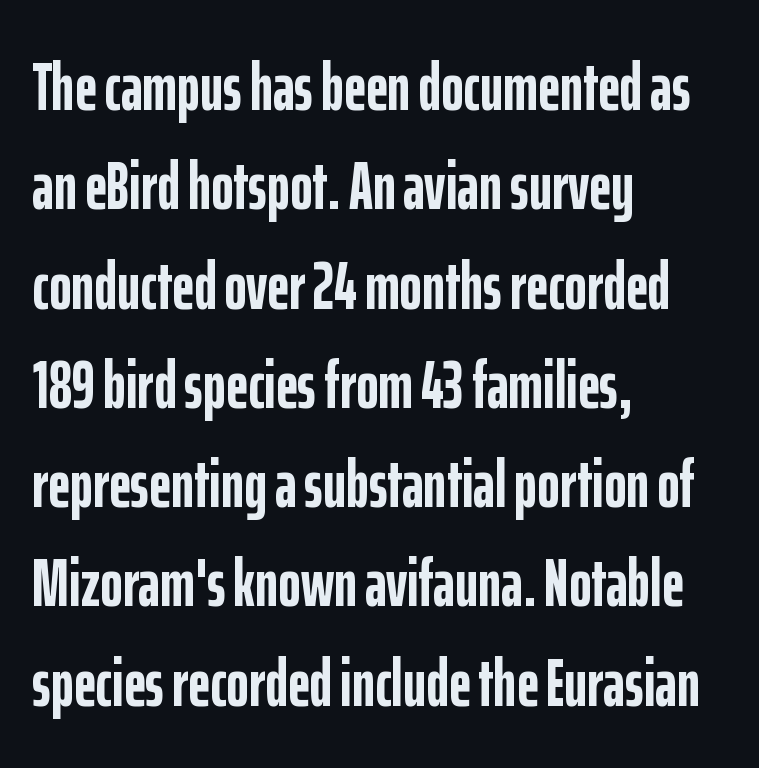
Q: Is the text bold? A: Yes.
Q: Is the text italic (slanted)? A: No, it is upright.
Q: Is the typeface a serif or a sans-serif typeface? A: Sans-serif.
Q: Is the text underlined? A: No.
Q: How is the paragraph aligned? A: Left-aligned.
Q: Is the spacing between letters normal or unusually wide? A: Normal.
Q: Is the spacing between lines tight, normal or loose? A: Normal.
Q: Width (condensed, normal, or wide)? A: Condensed.
Q: Stroke contrast? A: Low.
Q: x-height? A: Medium.
Q: Monospaced? A: No.
